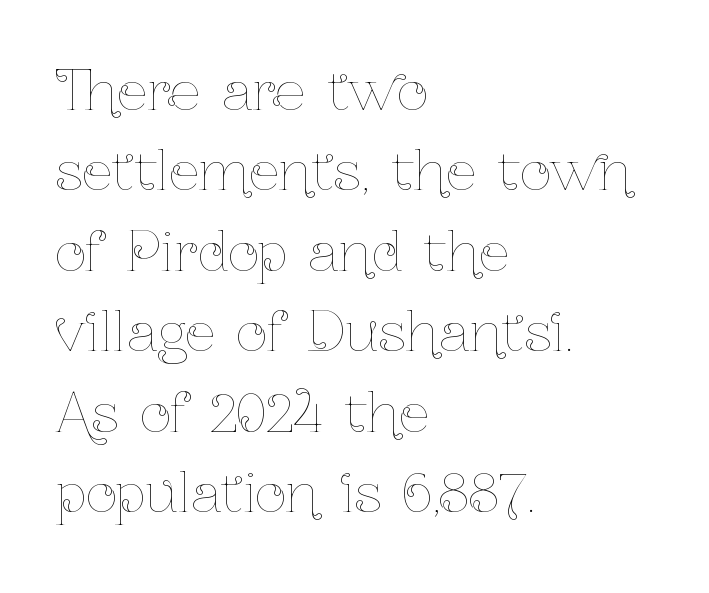
Q: Is the text bold? A: No.
Q: Is the text italic (slanted)? A: No, it is upright.
Q: Is the text underlined? A: No.
Q: How is the paragraph aligned? A: Left-aligned.
Q: Is the spacing between letters normal or unusually wide? A: Normal.
Q: Is the spacing between lines tight, normal or loose? A: Normal.
Q: Width (condensed, normal, or wide)? A: Condensed.
Q: Stroke contrast? A: Low.
Q: x-height? A: Medium.
Q: Monospaced? A: No.
